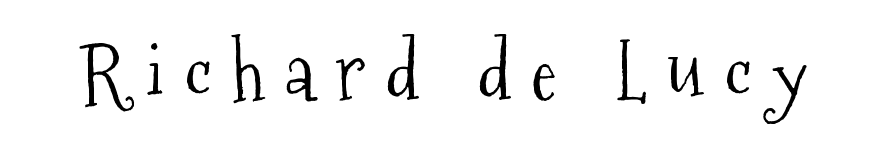
{"serif": "yes", "italic": "no", "bold": "no", "weight": "light", "width": "condensed", "stroke_contrast": "medium", "x_height": "medium", "monospaced": "no", "underline": "no", "letter_spacing": "wide", "letter_spacing_em": 0.25, "glyph_px": 79}
